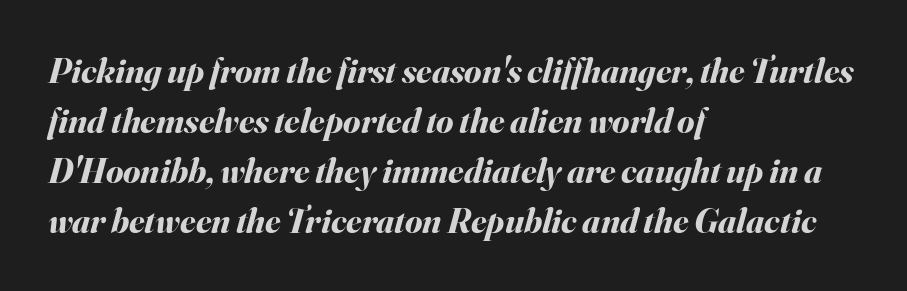
Q: Is the text bold? A: Yes.
Q: Is the text italic (slanted)? A: Yes, it leans right by about 16 degrees.
Q: Is the text underlined? A: No.
Q: How is the paragraph aligned? A: Left-aligned.
Q: Is the spacing between letters normal or unusually wide? A: Normal.
Q: Is the spacing between lines tight, normal or loose? A: Normal.
Q: Width (condensed, normal, or wide)? A: Normal.
Q: Stroke contrast? A: Medium.
Q: x-height? A: Small.
Q: Monospaced? A: No.
